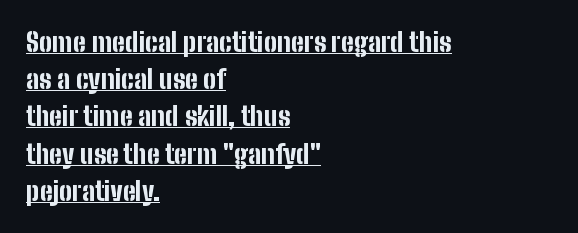
The specimen includes a rule beneath the text block's lines. Notice how thick the strokes are: this is what a full bold looks like. The text block is weighted toward the left margin, trailing off unevenly rightward. Letter spacing: default. This sample uses an upright cut, with every glyph sitting square on the baseline. How would I describe the line gaps? Plain and ordinary.
